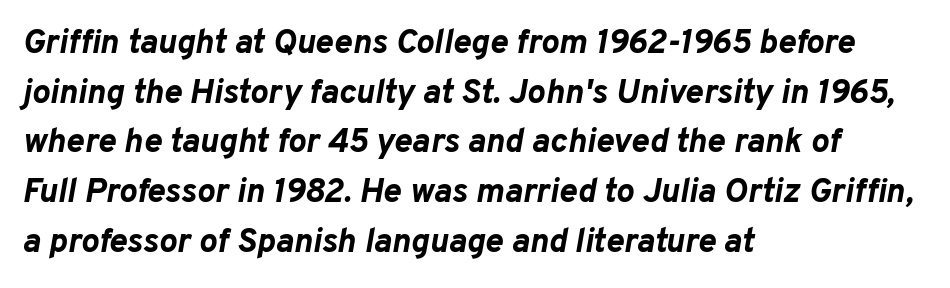
Weight check: bold — yes, fully. Nobody touched the tracking dial on this one. These lines were composed using italics. The glyphs are unaccompanied by any horizontal stroke below them. Looks like regular typesetting: each glyph gets only the width it needs.
